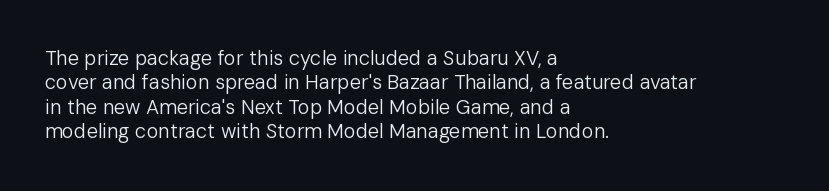
These lines keep a tight, regular rhythm from letter to letter. In CSS terms this would be text-align: left. Weight: in the light-to-regular range. This is roman type, the default non-slanted kind. Decoration check: the copy has no underline.
